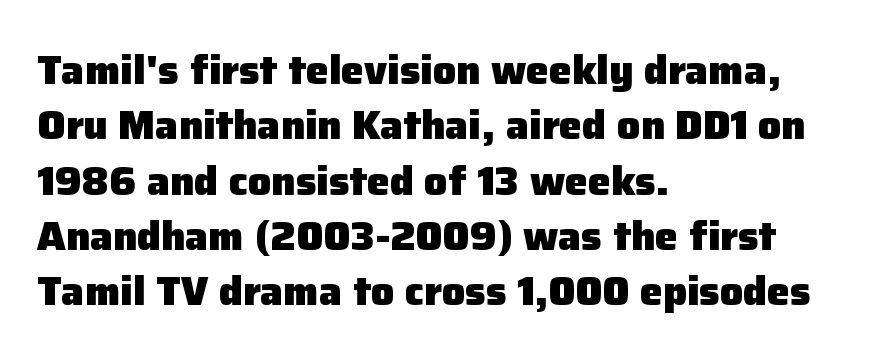
The line texture is even and compact thanks to regular tracking. Unlike italic type, these characters show no tilt at all. Spacing verdict: proportional, widths tailored to each character. Descender tails drop into unmarked territory. All the whitespace from short lines collects on the right. Regular leading.
